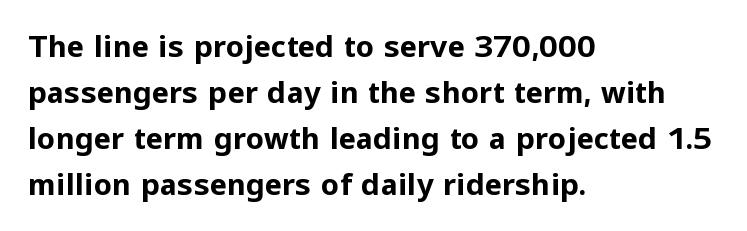
{"serif": "no", "italic": "no", "bold": "yes", "weight": "bold", "width": "normal", "stroke_contrast": "low", "x_height": "medium", "monospaced": "no", "underline": "no", "align": "left", "line_spacing": "normal", "line_spacing_ratio": 1.59, "letter_spacing": "normal", "letter_spacing_em": 0.0, "glyph_px": 29}
